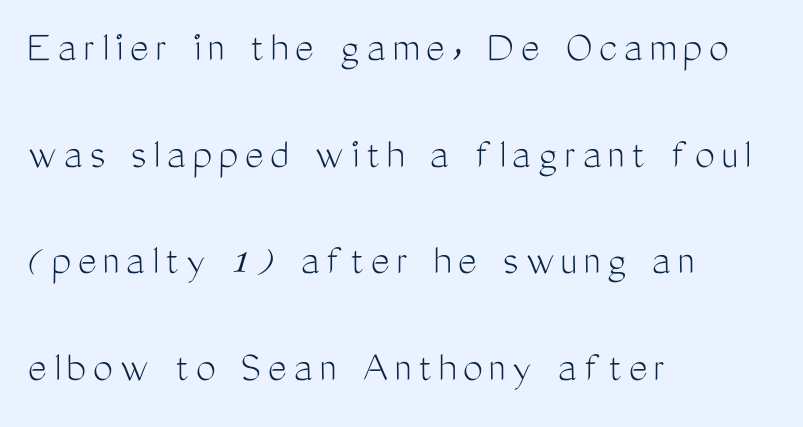
The image shows 45 px light, condensed sans-serif type, upright; set left-aligned, loose line spacing (2.37x), not underlined; medium stroke contrast and a medium x-height.
